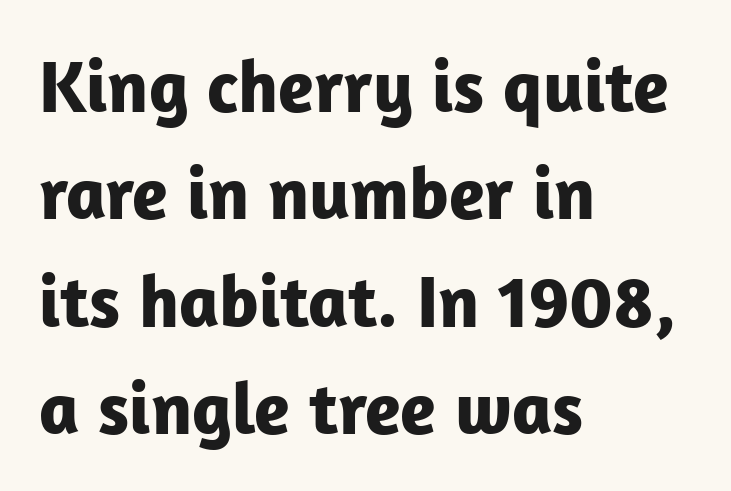
The leading is moderate, giving the passage an even texture. Is this a fixed-width face? No — the glyphs have proportional, varying widths. Here the glyphs are tracked normally, forming tight word shapes. Clear beneath every line of the passage.
